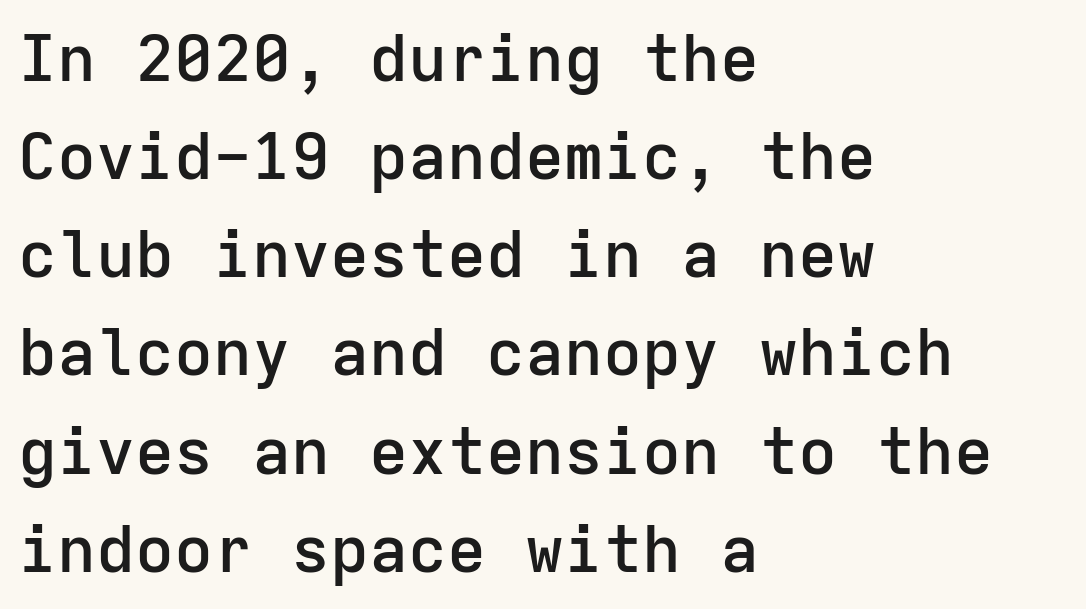
Spacing verdict: monospaced, one width for all characters. What's the leading like? Ordinary, nothing unusual. How are the letters spaced? Ordinarily, with no added tracking. The characters look somewhat weighty, a semibold short of true bold.
